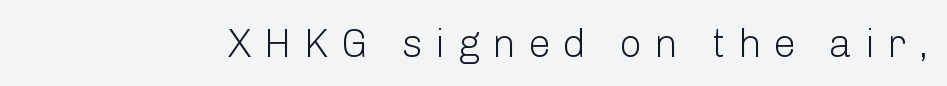
{"serif": "no", "italic": "no", "bold": "no", "weight": "light", "width": "normal", "stroke_contrast": "low", "x_height": "medium", "monospaced": "no", "underline": "no", "letter_spacing": "wide", "letter_spacing_em": 0.3, "glyph_px": 40}
